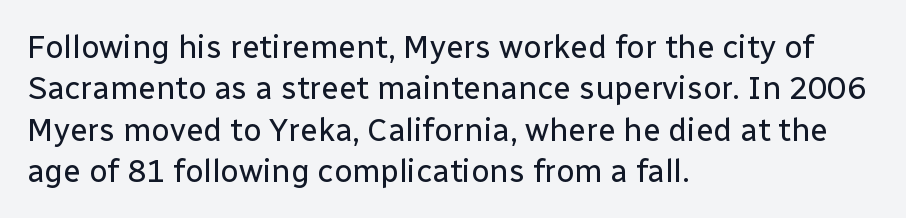
{"serif": "no", "italic": "no", "bold": "no", "weight": "regular", "width": "normal", "stroke_contrast": "low", "x_height": "medium", "monospaced": "no", "underline": "no", "align": "left", "line_spacing": "normal", "line_spacing_ratio": 1.29, "letter_spacing": "normal", "letter_spacing_em": 0.0, "glyph_px": 32}
